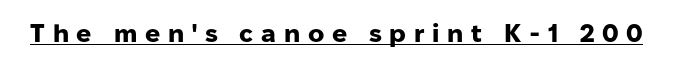
The image shows 25 px bold type, upright; set unusually wide letter spacing (+0.31 em), underlined.
